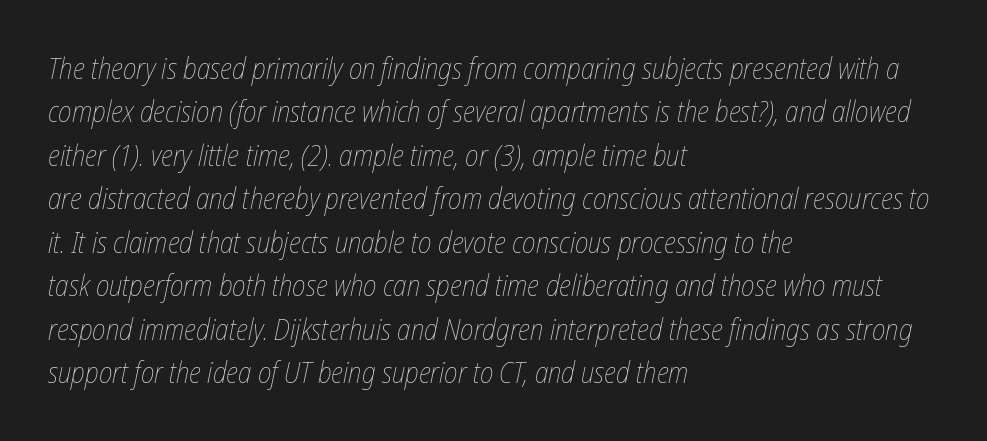
{"italic": "yes", "lean": "right", "slant_degrees": 12, "bold": "no", "weight": "thin", "width": "condensed", "stroke_contrast": "low", "x_height": "medium", "monospaced": "no", "underline": "no", "align": "left", "line_spacing": "normal", "line_spacing_ratio": 1.5, "letter_spacing": "normal", "letter_spacing_em": 0.0, "glyph_px": 29}
